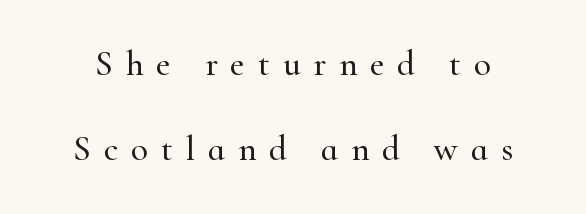
{"serif": "yes", "italic": "no", "width": "normal", "stroke_contrast": "high", "x_height": "small", "monospaced": "no", "underline": "no", "line_spacing": "loose", "line_spacing_ratio": 2.43, "letter_spacing": "wide", "letter_spacing_em": 0.37, "glyph_px": 35}
